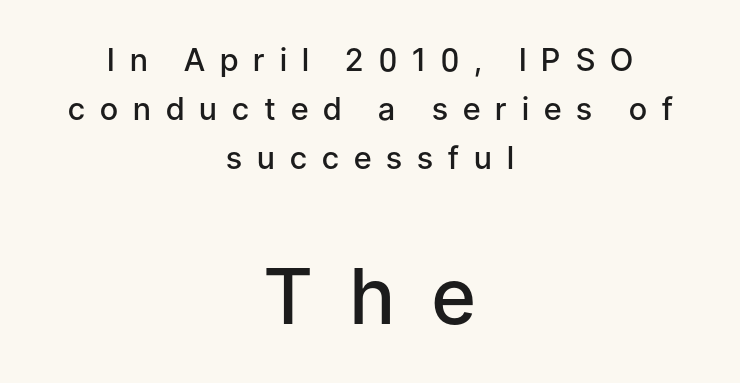
The image shows 77 px semibold sans-serif type, upright; set centered, normal line spacing (1.58x), unusually wide letter spacing (+0.49 em), not underlined; the second (bottom) block is 2.48x larger; low stroke contrast and a medium x-height.
